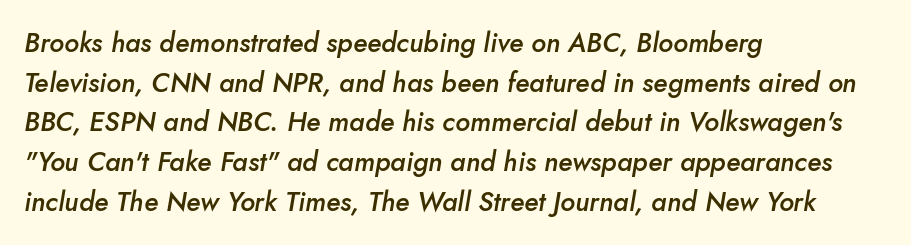
Q: Is the text bold? A: Semi-bold.
Q: Is the text italic (slanted)? A: Yes, it leans right by about 10 degrees.
Q: Is the text underlined? A: No.
Q: How is the paragraph aligned? A: Left-aligned.
Q: Is the spacing between letters normal or unusually wide? A: Normal.
Q: Is the spacing between lines tight, normal or loose? A: Normal.
